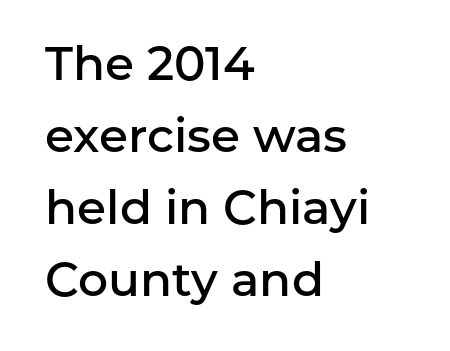
{"serif": "no", "italic": "no", "bold": "semi", "weight": "semibold", "width": "normal", "stroke_contrast": "low", "x_height": "medium", "monospaced": "no", "underline": "no", "align": "left", "line_spacing": "normal", "line_spacing_ratio": 1.53, "letter_spacing": "normal", "letter_spacing_em": 0.0, "glyph_px": 47}
